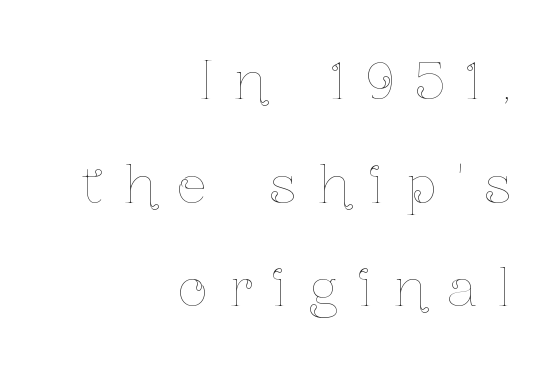
Q: Is the text bold? A: No.
Q: Is the text italic (slanted)? A: No, it is upright.
Q: Is the text underlined? A: No.
Q: How is the paragraph aligned? A: Right-aligned.
Q: Is the spacing between letters normal or unusually wide? A: Unusually wide.
Q: Is the spacing between lines tight, normal or loose? A: Loose.
Q: Width (condensed, normal, or wide)? A: Condensed.
Q: Stroke contrast? A: Low.
Q: x-height? A: Medium.
Q: Monospaced? A: No.
